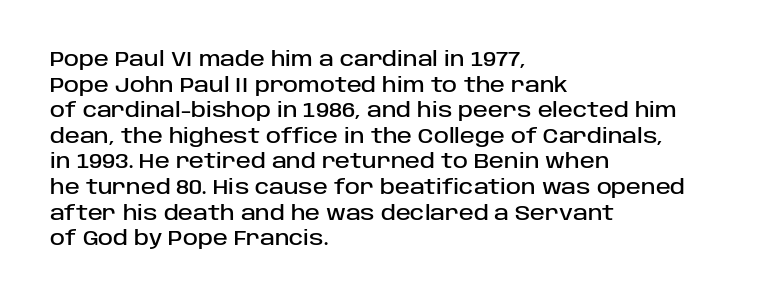
{"italic": "no", "underline": "no", "align": "left", "line_spacing": "normal", "line_spacing_ratio": 1.28, "letter_spacing": "normal", "letter_spacing_em": 0.0, "glyph_px": 20}
